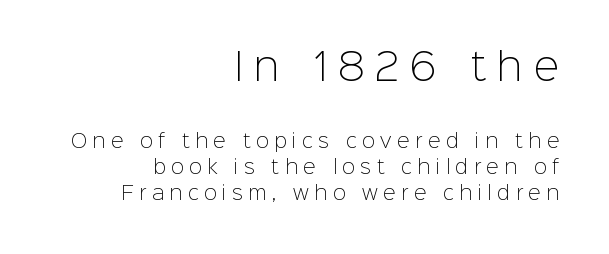
The image shows 38 px light sans-serif type, upright; set right-aligned, normal line spacing (1.36x), unusually wide letter spacing (+0.29 em), not underlined; the first (top) block is 2.0x larger; low stroke contrast and a medium x-height.
